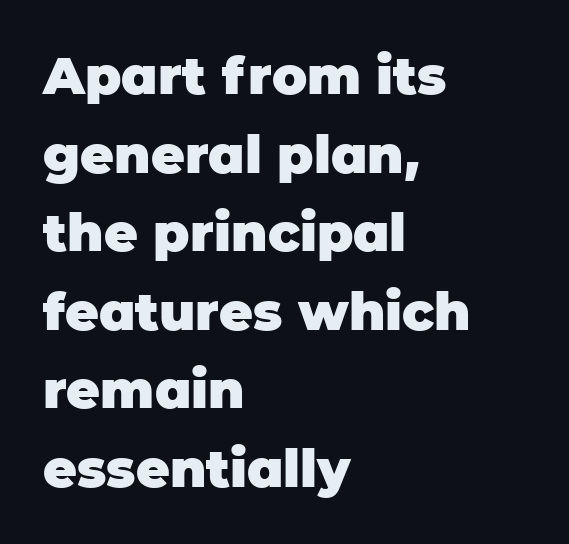
{"serif": "no", "italic": "no", "bold": "yes", "weight": "heavy", "width": "normal", "stroke_contrast": "low", "x_height": "large", "monospaced": "no", "underline": "no", "align": "left", "line_spacing": "normal", "line_spacing_ratio": 1.51, "letter_spacing": "normal", "letter_spacing_em": 0.0, "glyph_px": 52}
